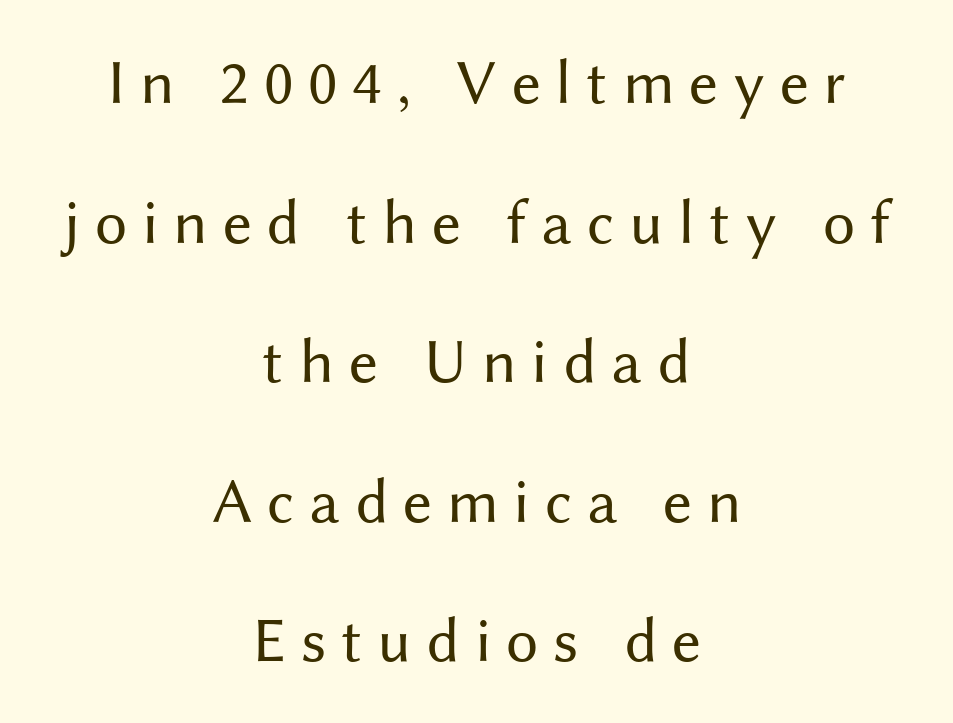
The image shows 64 px regular-weight sans-serif type, upright; set centered, loose line spacing (2.18x), unusually wide letter spacing (+0.23 em), not underlined; medium stroke contrast and a medium x-height.
